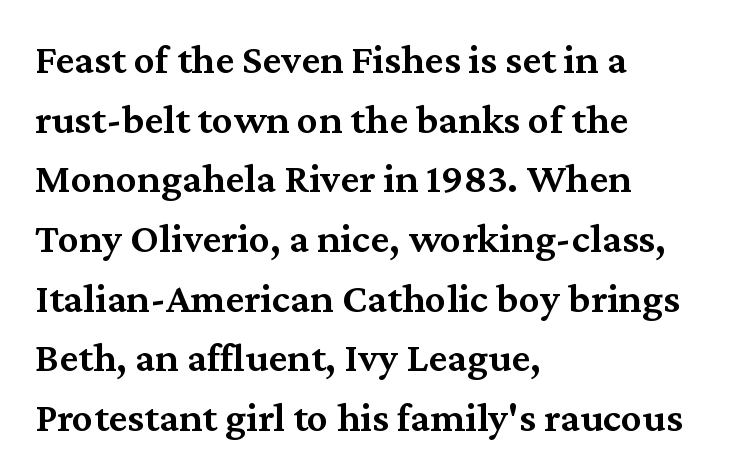
Q: Is the text bold? A: Semi-bold.
Q: Is the text italic (slanted)? A: No, it is upright.
Q: Is the typeface a serif or a sans-serif typeface? A: Serif.
Q: Is the text underlined? A: No.
Q: How is the paragraph aligned? A: Left-aligned.
Q: Is the spacing between letters normal or unusually wide? A: Normal.
Q: Is the spacing between lines tight, normal or loose? A: Normal.
Q: Width (condensed, normal, or wide)? A: Normal.
Q: Stroke contrast? A: Medium.
Q: x-height? A: Medium.
Q: Monospaced? A: No.
